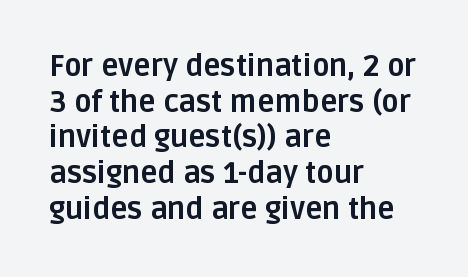
{"serif": "no", "italic": "no", "bold": "yes", "weight": "bold", "width": "normal", "stroke_contrast": "low", "x_height": "large", "monospaced": "no", "underline": "no", "align": "left", "line_spacing_ratio": 1.23, "letter_spacing": "normal", "letter_spacing_em": 0.0, "glyph_px": 29}
